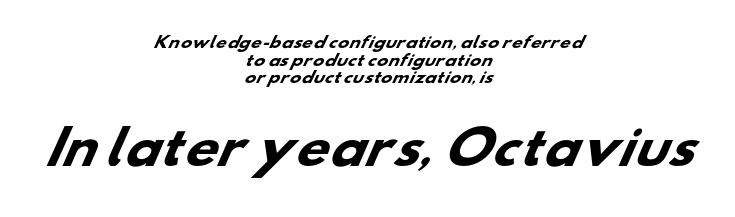
Q: Is the text bold? A: Yes.
Q: Is the typeface a serif or a sans-serif typeface? A: Sans-serif.
Q: Is the text underlined? A: No.
Q: How is the paragraph aligned? A: Centered.
Q: Is the spacing between letters normal or unusually wide? A: Normal.
Q: Which block of text is set in a larger size, the first (top) or the second (bottom)? A: The second (bottom) one.
Q: Width (condensed, normal, or wide)? A: Wide.
Q: Stroke contrast? A: Low.
Q: x-height? A: Small.
Q: Monospaced? A: No.
